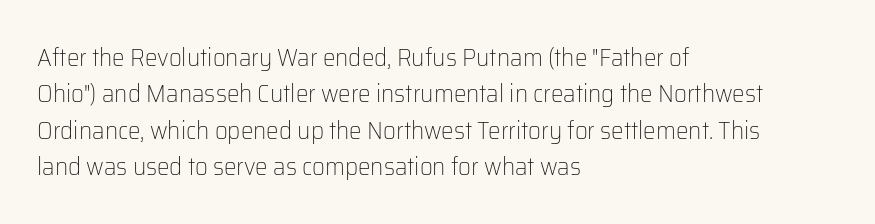
In terms of posture, this sample is upright. The passage shown has conventional tracking throughout. The zone under the glyphs is completely vacant. The lines are quadded left. These glyphs show unthickened strokes, regular width or finer. Rows of type keep a routine distance in the vertical direction.
